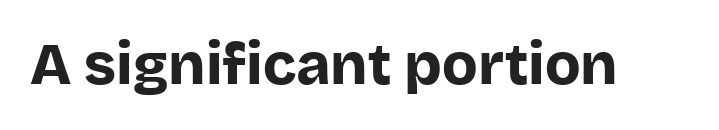
Weight: bold. How are the letters spaced? Ordinarily, with no added tracking. Do the letters lean? They stand straight. Looks like regular typesetting: each glyph gets only the width it needs. Typographically, this falls in the sans-serif category.
